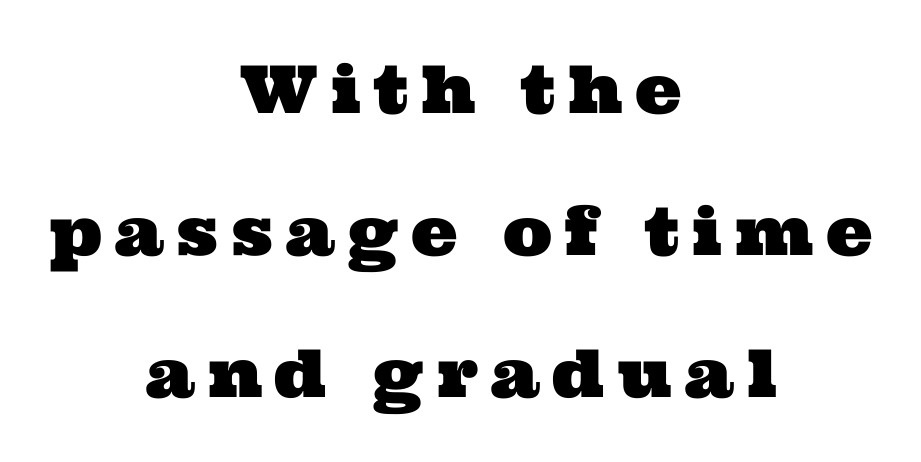
Q: Is the typeface a serif or a sans-serif typeface? A: Serif.
Q: Is the text underlined? A: No.
Q: How is the paragraph aligned? A: Centered.
Q: Is the spacing between lines tight, normal or loose? A: Loose.
Q: Width (condensed, normal, or wide)? A: Wide.
Q: Stroke contrast? A: Medium.
Q: x-height? A: Medium.
Q: Monospaced? A: No.
